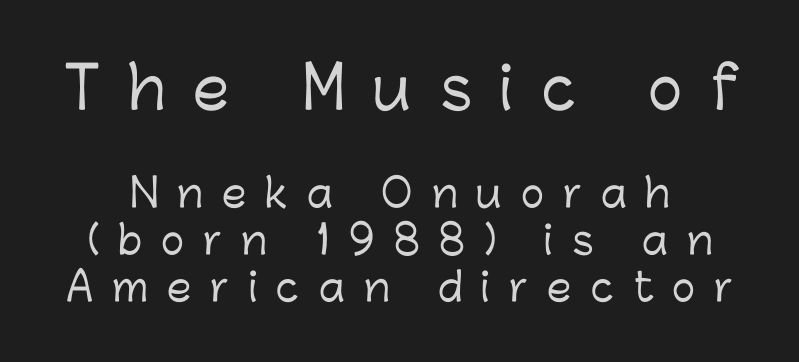
The image shows 58 px sans-serif type, upright; set line spacing 1.21x, unusually wide letter spacing (+0.49 em), not underlined; the first (top) block is 1.49x larger; low stroke contrast and a medium x-height.
